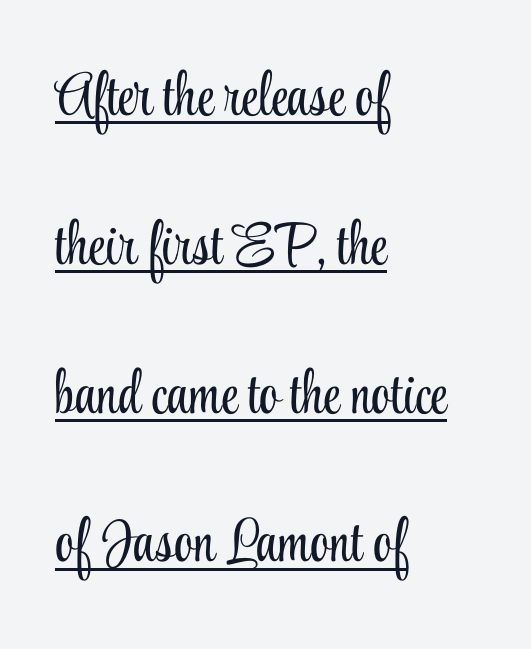
Q: Is the text bold? A: No.
Q: Is the text italic (slanted)? A: Yes.
Q: Is the typeface a serif or a sans-serif typeface? A: Serif.
Q: Is the text underlined? A: Yes.
Q: How is the paragraph aligned? A: Left-aligned.
Q: Is the spacing between letters normal or unusually wide? A: Normal.
Q: Is the spacing between lines tight, normal or loose? A: Loose.
Q: Width (condensed, normal, or wide)? A: Condensed.
Q: Stroke contrast? A: Low.
Q: x-height? A: Small.
Q: Monospaced? A: No.
